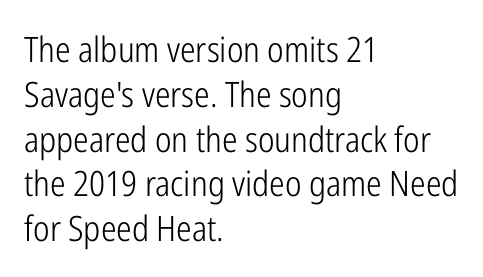
Unmarked baselines from the first word to the last. Short and long lines alike share a common starting point at left. These lines are rendered in a variable-pitch font. The leading is moderate, giving the passage an even texture. This rendering employs a face without finishing strokes, i.e., a sans-serif.
